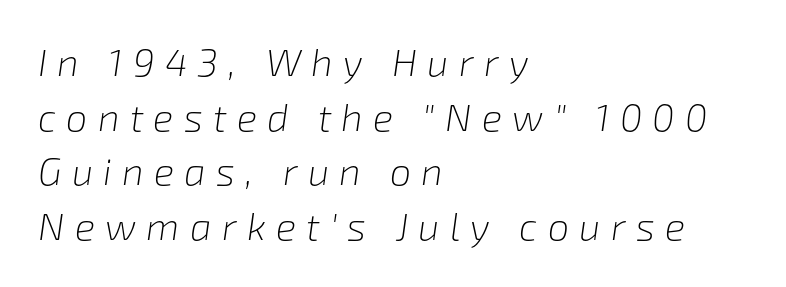
Q: Is the text bold? A: No.
Q: Is the text italic (slanted)? A: Yes, it leans right by about 8 degrees.
Q: Is the text underlined? A: No.
Q: How is the paragraph aligned? A: Left-aligned.
Q: Is the spacing between letters normal or unusually wide? A: Unusually wide.
Q: Is the spacing between lines tight, normal or loose? A: Normal.
Q: Width (condensed, normal, or wide)? A: Normal.
Q: Stroke contrast? A: Low.
Q: x-height? A: Medium.
Q: Monospaced? A: No.
